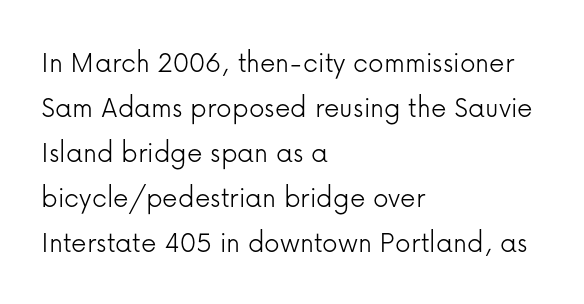
The image shows 31 px light sans-serif type, upright; set left-aligned, normal line spacing (1.45x), normal letter spacing, not underlined; low stroke contrast and a medium x-height.
